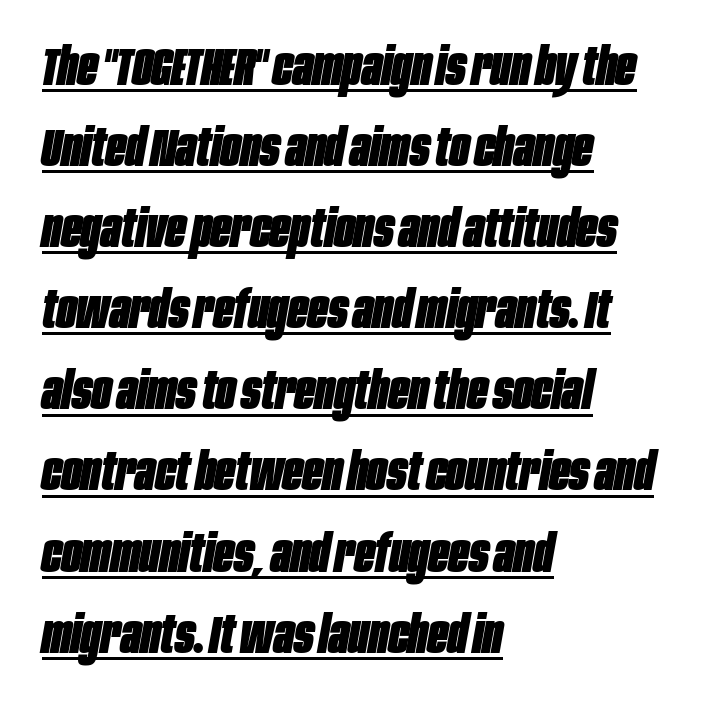
The block of text has a typical density, with ordinary space between rows. The lines in this sample share a left origin and differ only in where they stop. Typesetter's note: full bold, strokes at maximum text heaviness. The lettering tilts uniformly, giving the passage an italic look.
